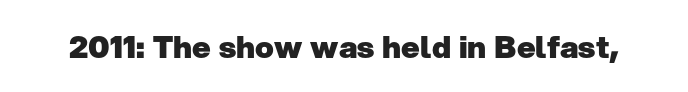
The image shows 31 px heavy sans-serif type, upright; set normal letter spacing, not underlined; low stroke contrast and a medium x-height.
